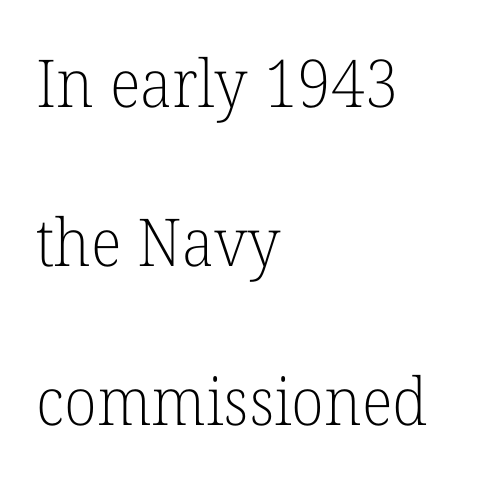
Q: Is the text bold? A: No.
Q: Is the text italic (slanted)? A: No, it is upright.
Q: Is the typeface a serif or a sans-serif typeface? A: Serif.
Q: Is the text underlined? A: No.
Q: How is the paragraph aligned? A: Left-aligned.
Q: Is the spacing between letters normal or unusually wide? A: Normal.
Q: Is the spacing between lines tight, normal or loose? A: Loose.
Q: Width (condensed, normal, or wide)? A: Normal.
Q: Stroke contrast? A: Low.
Q: x-height? A: Medium.
Q: Monospaced? A: No.
